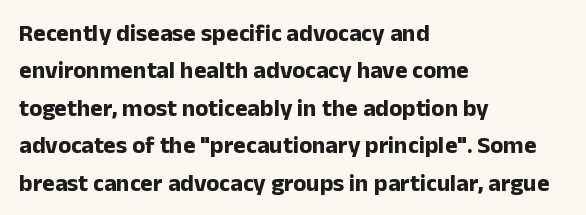
Q: Is the text bold? A: Yes.
Q: Is the text italic (slanted)? A: No, it is upright.
Q: Is the text underlined? A: No.
Q: How is the paragraph aligned? A: Left-aligned.
Q: Is the spacing between letters normal or unusually wide? A: Normal.
Q: Is the spacing between lines tight, normal or loose? A: Normal.
